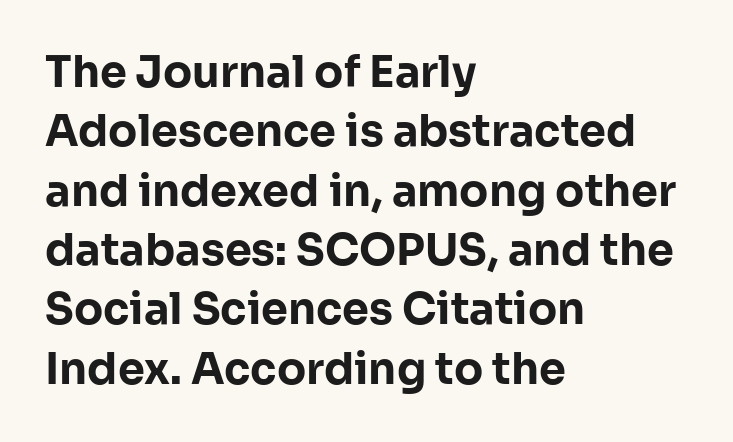
{"serif": "no", "italic": "no", "bold": "yes", "weight": "bold", "width": "normal", "stroke_contrast": "low", "x_height": "medium", "monospaced": "no", "underline": "no", "align": "left", "line_spacing": "normal", "line_spacing_ratio": 1.38, "letter_spacing": "normal", "letter_spacing_em": 0.0, "glyph_px": 43}
